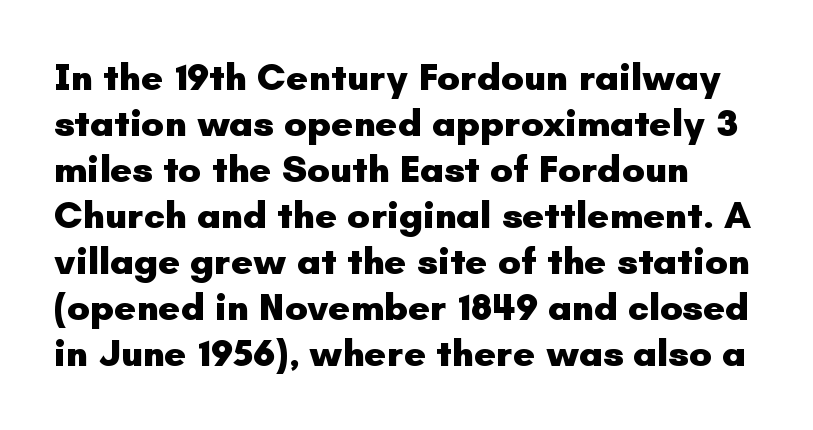
Q: Is the text bold? A: Yes.
Q: Is the text italic (slanted)? A: No, it is upright.
Q: Is the typeface a serif or a sans-serif typeface? A: Sans-serif.
Q: Is the text underlined? A: No.
Q: Is the spacing between letters normal or unusually wide? A: Normal.
Q: Width (condensed, normal, or wide)? A: Normal.
Q: Stroke contrast? A: Low.
Q: x-height? A: Small.
Q: Monospaced? A: No.
